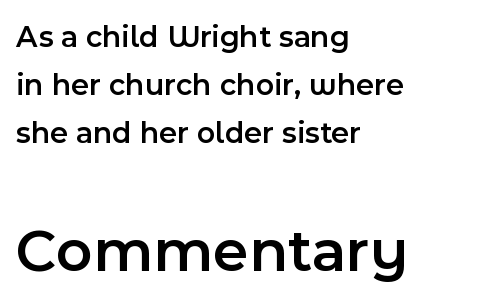
The image shows 62 px semibold sans-serif type, upright; set left-aligned, normal line spacing (1.55x), normal letter spacing, not underlined; the second (bottom) block is 2.0x larger; a medium x-height.
